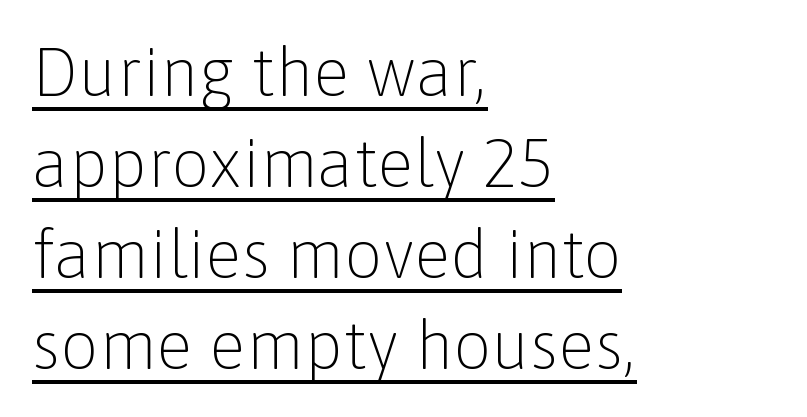
Q: Is the text bold? A: No.
Q: Is the text italic (slanted)? A: No, it is upright.
Q: Is the typeface a serif or a sans-serif typeface? A: Sans-serif.
Q: Is the text underlined? A: Yes.
Q: How is the paragraph aligned? A: Left-aligned.
Q: Is the spacing between letters normal or unusually wide? A: Normal.
Q: Is the spacing between lines tight, normal or loose? A: Normal.
Q: Width (condensed, normal, or wide)? A: Normal.
Q: Stroke contrast? A: Low.
Q: x-height? A: Medium.
Q: Monospaced? A: No.
